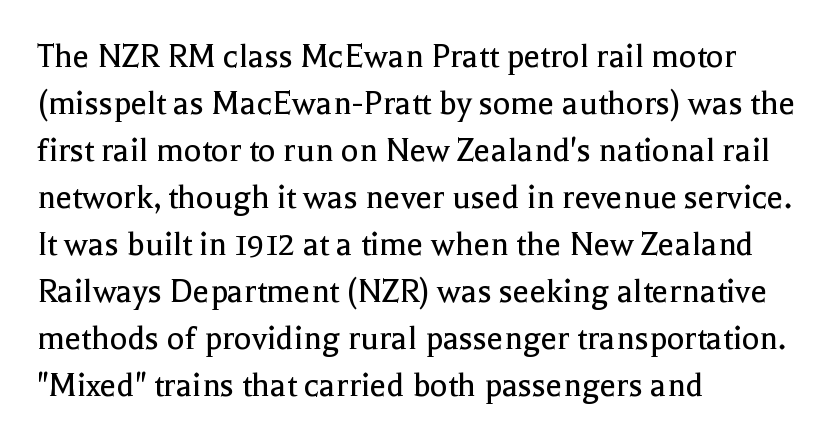
{"serif": "yes", "italic": "no", "bold": "no", "weight": "regular", "width": "normal", "x_height": "medium", "monospaced": "no", "underline": "no", "align": "left", "line_spacing": "normal", "line_spacing_ratio": 1.27, "letter_spacing": "normal", "letter_spacing_em": 0.0, "glyph_px": 37}
